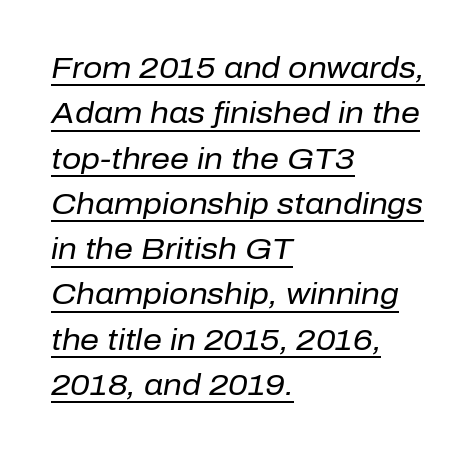
The lines are quadded left. Characters follow at the spacing the type designer built in. Each line of the rendering has a horizontal stroke beneath the glyphs. Summary of weight: not heavy and not bold. The font's italic variant was chosen for this text.
